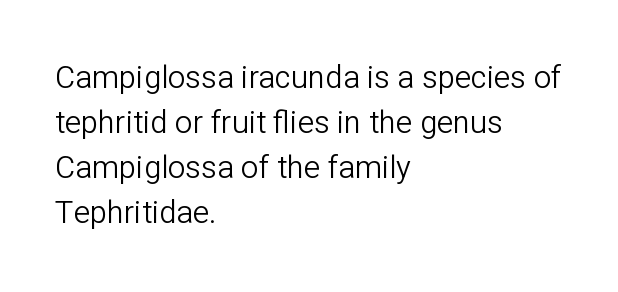
{"serif": "no", "italic": "no", "bold": "no", "weight": "light", "width": "normal", "stroke_contrast": "low", "x_height": "medium", "monospaced": "no", "underline": "no", "align": "left", "line_spacing": "normal", "line_spacing_ratio": 1.45, "letter_spacing": "normal", "letter_spacing_em": 0.0, "glyph_px": 31}
